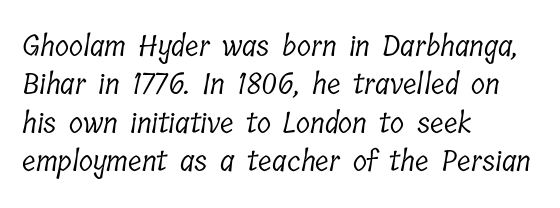
Check the space under the baseline: it is left empty. Each letter's strokes conclude with small projecting serifs. The passage shown is typed in a proportional face where columns would drift. The horizontal fit of the characters is conventional and even. The vertical gap from one line to the next is medium. Horizontally, the lines are justified to the leading edge only.
